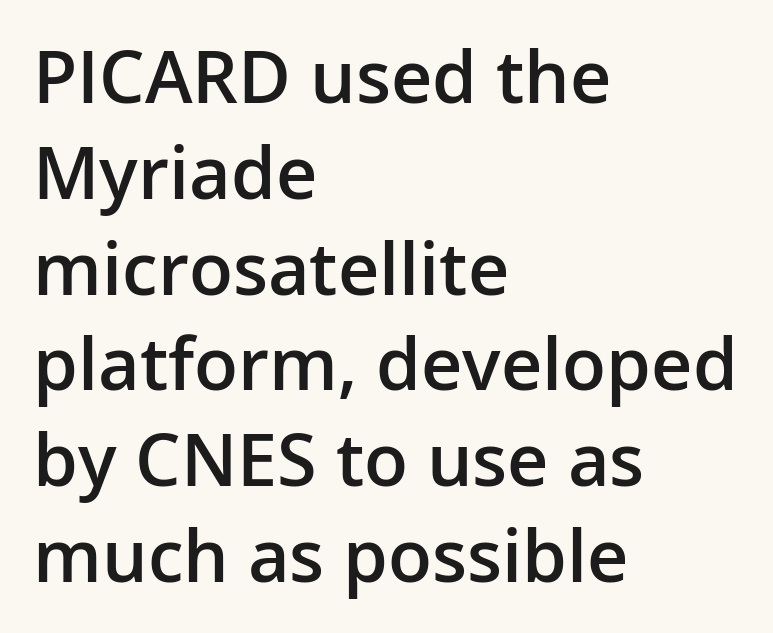
The image shows 72 px semibold sans-serif type, upright; set left-aligned, normal line spacing (1.33x), normal letter spacing, not underlined; low stroke contrast and a medium x-height.
